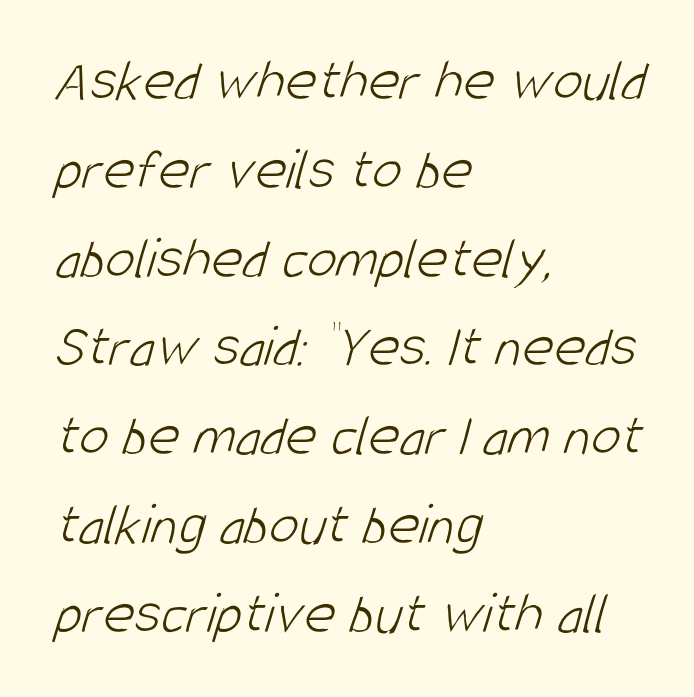
Q: Is the text bold? A: No.
Q: Is the typeface a serif or a sans-serif typeface? A: Sans-serif.
Q: Is the text underlined? A: No.
Q: How is the paragraph aligned? A: Left-aligned.
Q: Is the spacing between letters normal or unusually wide? A: Normal.
Q: Is the spacing between lines tight, normal or loose? A: Normal.
Q: Width (condensed, normal, or wide)? A: Condensed.
Q: Stroke contrast? A: Low.
Q: x-height? A: Large.
Q: Monospaced? A: No.
